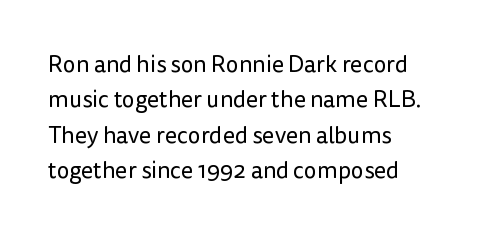
The face looks like a standard text weight, possibly lighter. Vertical strokes here are truly vertical. These lines keep a tight, regular rhythm from letter to letter. Leading matches the norm, producing a regular column. Left-aligned paragraph, ragged on the right. The space directly below the letters is spotless.
